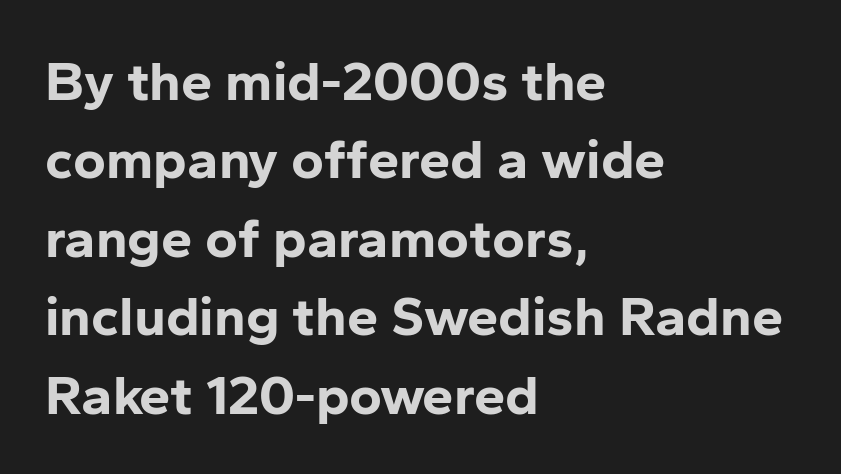
The image shows 56 px bold sans-serif type, upright; set left-aligned, normal line spacing (1.4x), normal letter spacing, not underlined; low stroke contrast and a medium x-height.
